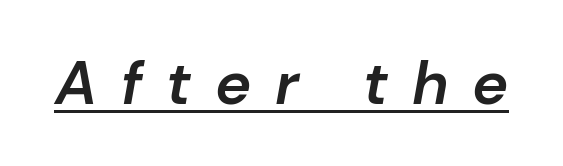
Q: Is the text bold? A: Semi-bold.
Q: Is the text italic (slanted)? A: Yes, it leans right by about 10 degrees.
Q: Is the text underlined? A: Yes.
Q: Is the spacing between letters normal or unusually wide? A: Unusually wide.
Q: Width (condensed, normal, or wide)? A: Normal.
Q: Stroke contrast? A: Low.
Q: x-height? A: Medium.
Q: Monospaced? A: No.
